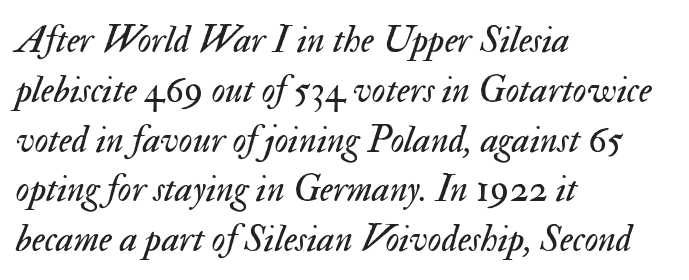
Think of a printed novel: that variable character pitch is what you see here. The whole block is typeset with a tilt. Bare-footed words on every line. This sample keeps an unexceptional amount of space between lines.
